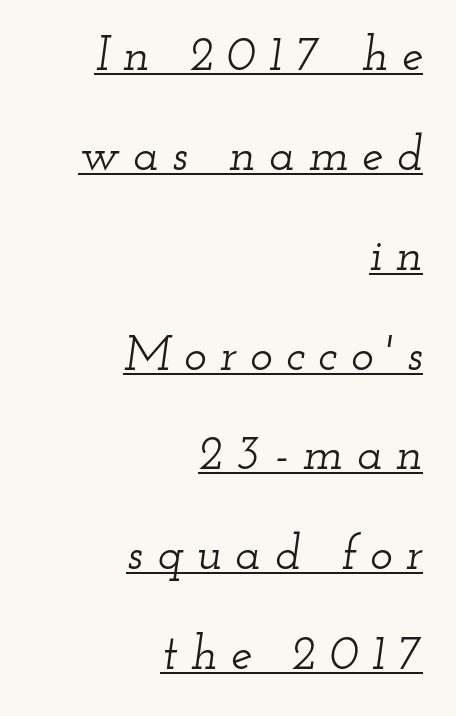
Varying glyph widths throughout — classic text-font behaviour. Vertically, the passage feels expansive, rows floating well apart. Does the lettering tilt? It does — this is italic. Inter-character spacing is expanded well beyond the font's built-in metrics. To sum up the face: it has serifs.
